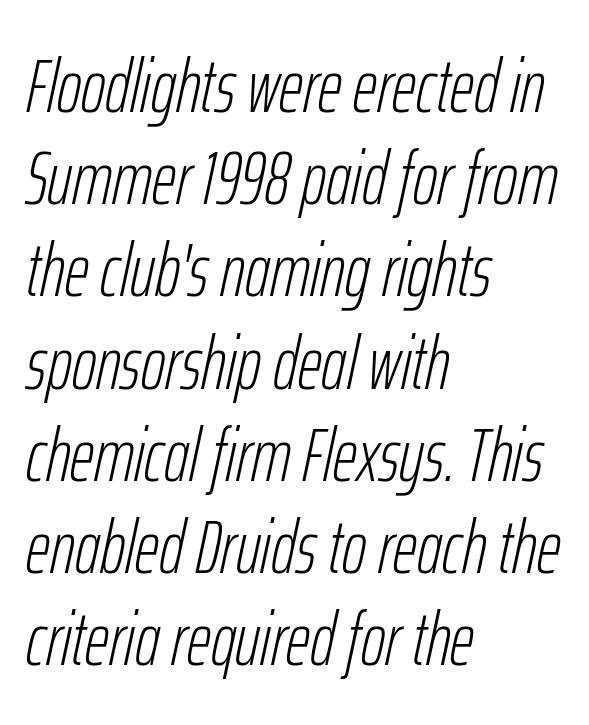
Q: Is the text bold? A: No.
Q: Is the text italic (slanted)? A: Yes, it leans right by about 12 degrees.
Q: Is the text underlined? A: No.
Q: How is the paragraph aligned? A: Left-aligned.
Q: Is the spacing between letters normal or unusually wide? A: Normal.
Q: Width (condensed, normal, or wide)? A: Condensed.
Q: Stroke contrast? A: Low.
Q: x-height? A: Medium.
Q: Monospaced? A: No.
